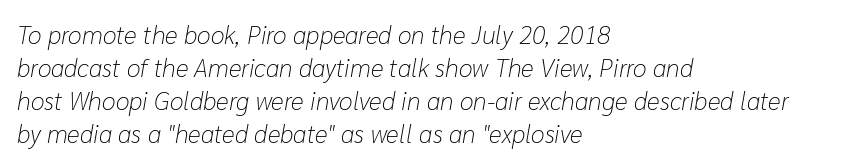
{"italic": "yes", "lean": "right", "slant_degrees": 10, "bold": "no", "underline": "no", "align": "left", "line_spacing": "normal", "line_spacing_ratio": 1.32, "letter_spacing": "normal", "letter_spacing_em": 0.0, "glyph_px": 25}
